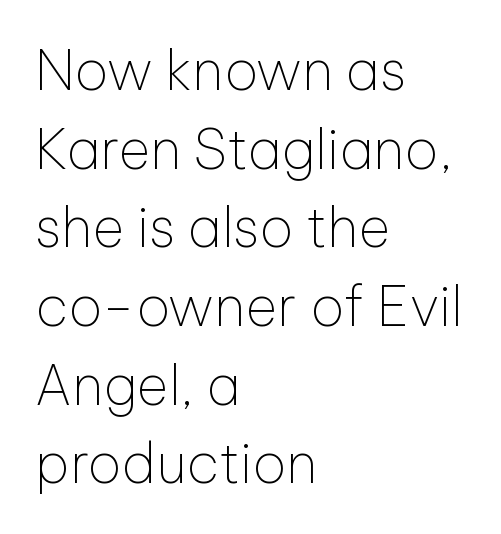
{"serif": "no", "italic": "no", "bold": "no", "weight": "thin", "width": "normal", "stroke_contrast": "low", "x_height": "medium", "monospaced": "no", "underline": "no", "align": "left", "line_spacing": "normal", "line_spacing_ratio": 1.43, "letter_spacing": "normal", "letter_spacing_em": 0.0, "glyph_px": 55}
